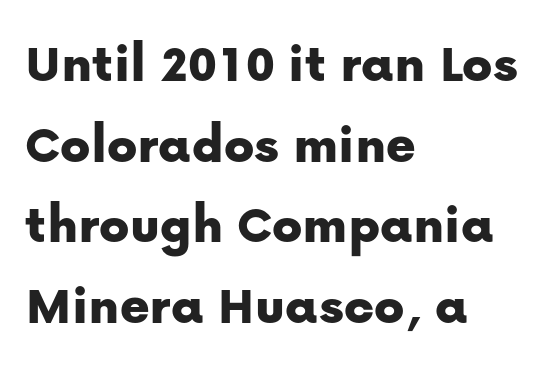
Q: Is the text italic (slanted)? A: No, it is upright.
Q: Is the typeface a serif or a sans-serif typeface? A: Sans-serif.
Q: Is the text underlined? A: No.
Q: How is the paragraph aligned? A: Left-aligned.
Q: Is the spacing between letters normal or unusually wide? A: Normal.
Q: Is the spacing between lines tight, normal or loose? A: Normal.
Q: Width (condensed, normal, or wide)? A: Normal.
Q: Stroke contrast? A: Low.
Q: x-height? A: Medium.
Q: Monospaced? A: No.
